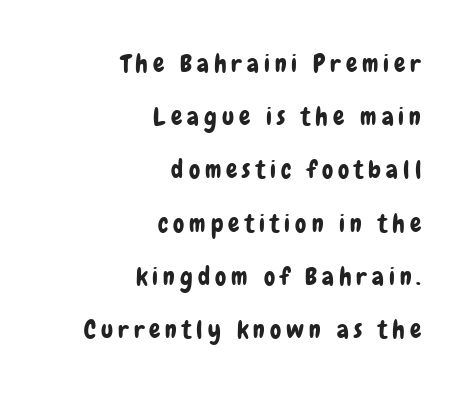
{"italic": "no", "underline": "no", "align": "right", "line_spacing": "loose", "line_spacing_ratio": 2.13, "letter_spacing": "wide", "letter_spacing_em": 0.2, "glyph_px": 25}
